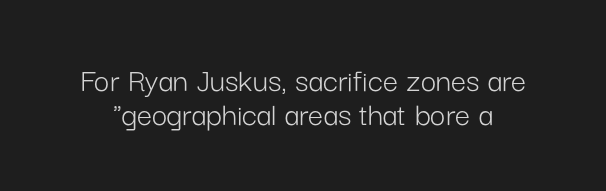
The image shows 34 px light sans-serif type, upright; set tight line spacing (1.01x), normal letter spacing, not underlined; low stroke contrast and a medium x-height.
